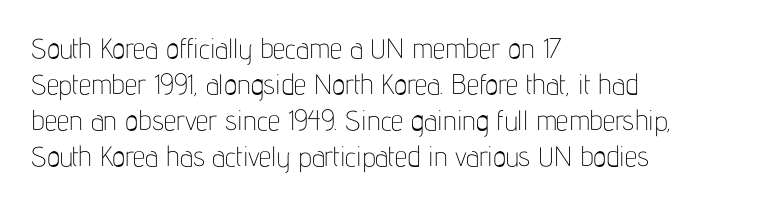
Q: Is the text bold? A: No.
Q: Is the text italic (slanted)? A: No, it is upright.
Q: Is the typeface a serif or a sans-serif typeface? A: Sans-serif.
Q: Is the text underlined? A: No.
Q: How is the paragraph aligned? A: Left-aligned.
Q: Is the spacing between letters normal or unusually wide? A: Normal.
Q: Is the spacing between lines tight, normal or loose? A: Normal.
Q: Width (condensed, normal, or wide)? A: Condensed.
Q: Stroke contrast? A: Low.
Q: x-height? A: Medium.
Q: Monospaced? A: No.
